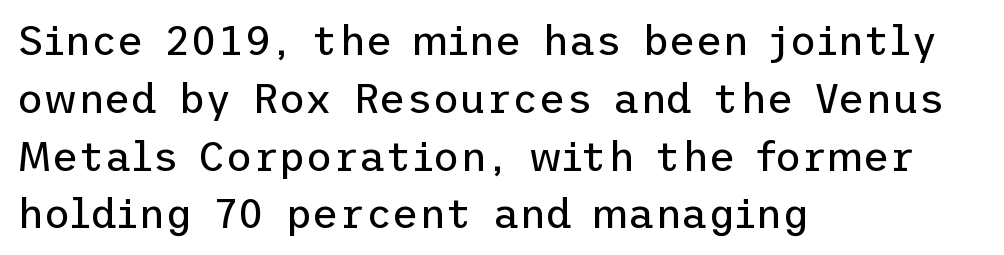
Q: Is the text bold? A: No.
Q: Is the text italic (slanted)? A: No, it is upright.
Q: Is the typeface a serif or a sans-serif typeface? A: Sans-serif.
Q: Is the text underlined? A: No.
Q: How is the paragraph aligned? A: Left-aligned.
Q: Is the spacing between letters normal or unusually wide? A: Normal.
Q: Is the spacing between lines tight, normal or loose? A: Normal.
Q: Width (condensed, normal, or wide)? A: Normal.
Q: Stroke contrast? A: Low.
Q: x-height? A: Medium.
